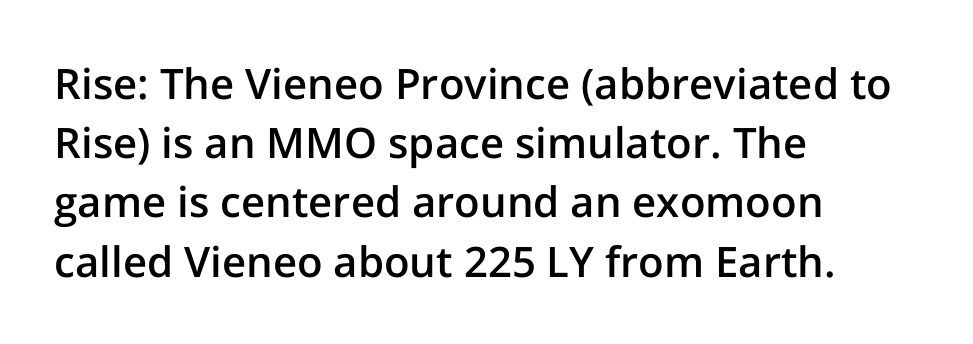
{"serif": "no", "italic": "no", "bold": "semi", "weight": "semibold", "width": "normal", "stroke_contrast": "low", "x_height": "medium", "monospaced": "no", "underline": "no", "align": "left", "line_spacing": "normal", "line_spacing_ratio": 1.41, "letter_spacing": "normal", "letter_spacing_em": 0.0, "glyph_px": 42}
